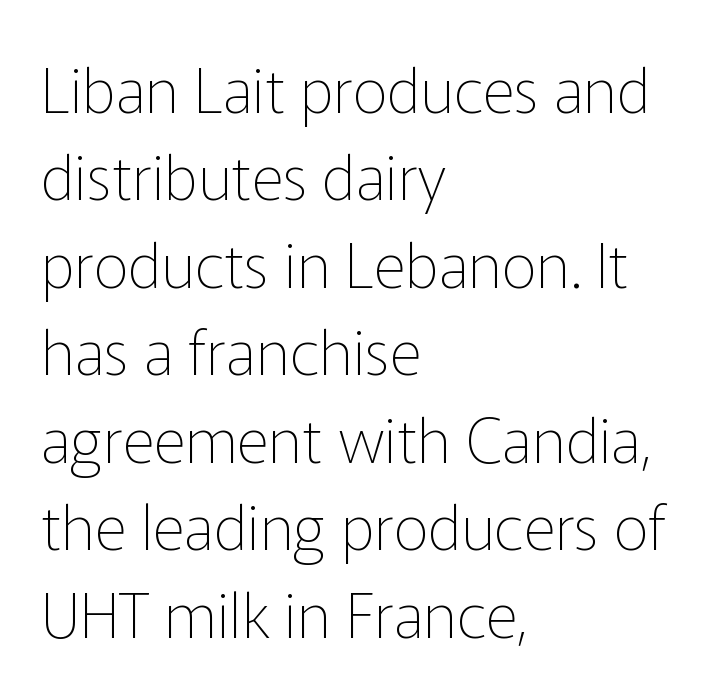
The image shows 62 px thin sans-serif type, upright; set left-aligned, normal line spacing (1.41x), normal letter spacing, not underlined; low stroke contrast and a medium x-height.
